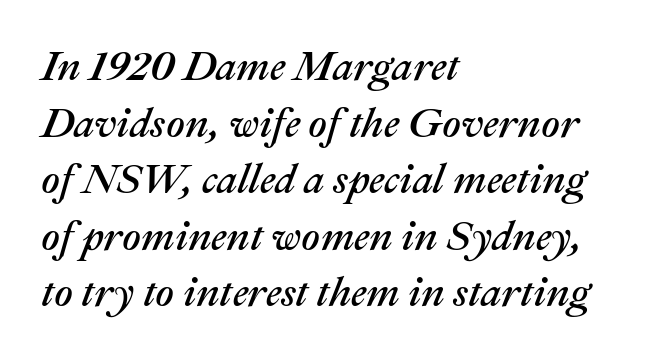
Q: Is the text italic (slanted)? A: Yes, it leans right by about 22 degrees.
Q: Is the text underlined? A: No.
Q: How is the paragraph aligned? A: Left-aligned.
Q: Is the spacing between letters normal or unusually wide? A: Normal.
Q: Is the spacing between lines tight, normal or loose? A: Normal.
Q: Width (condensed, normal, or wide)? A: Normal.
Q: Stroke contrast? A: Medium.
Q: x-height? A: Medium.
Q: Monospaced? A: No.
